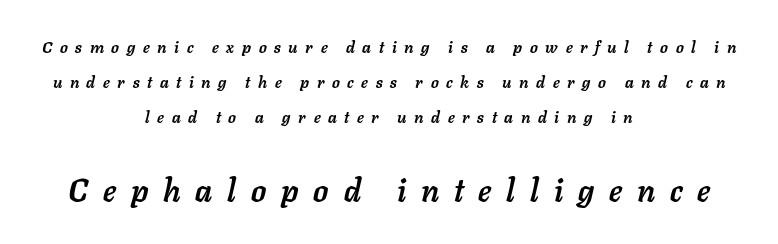
The image shows 31 px semibold type, italic (leaning right); set centered, loose line spacing (2.19x), unusually wide letter spacing (+0.48 em), not underlined; the second (bottom) block is 1.94x larger; low stroke contrast and a medium x-height.
